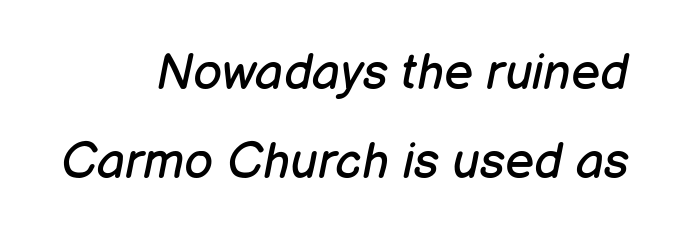
The image shows 50 px regular-weight type, italic (leaning right); set right-aligned, line spacing 1.79x, normal letter spacing, not underlined; low stroke contrast and a medium x-height.
